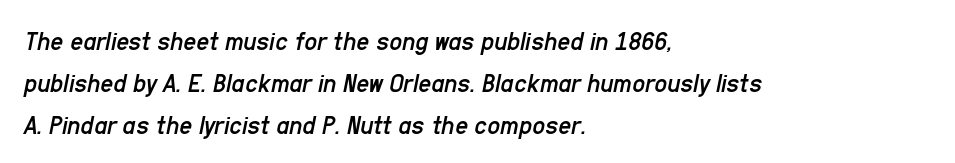
Q: Is the text bold? A: No.
Q: Is the text italic (slanted)? A: Yes, it leans right by about 11 degrees.
Q: Is the text underlined? A: No.
Q: How is the paragraph aligned? A: Left-aligned.
Q: Is the spacing between letters normal or unusually wide? A: Normal.
Q: Is the spacing between lines tight, normal or loose? A: Normal.
Q: Width (condensed, normal, or wide)? A: Condensed.
Q: Stroke contrast? A: Low.
Q: x-height? A: Medium.
Q: Monospaced? A: No.
